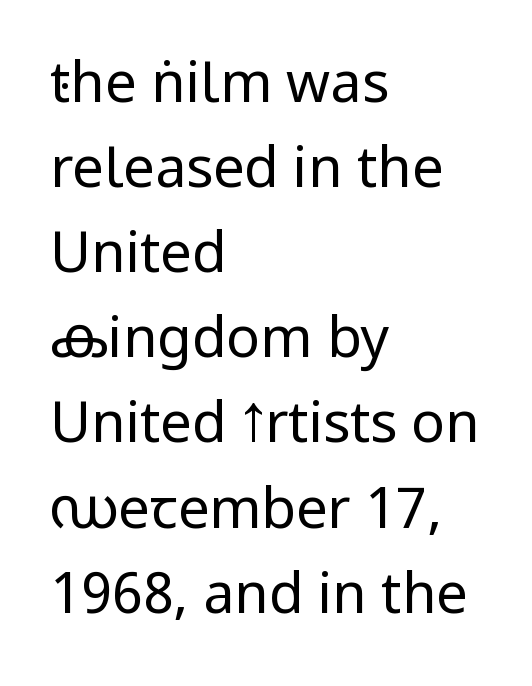
The font family rendered here belongs to the sans-serif group. Is there any slant? The stems are plumb. A typesetter would call this leading conventional body-copy spacing. Descenders hang freely into open space. These glyphs show unthickened strokes, regular width or finer. Horizontal alignment here is leftward, the default for most running prose.
